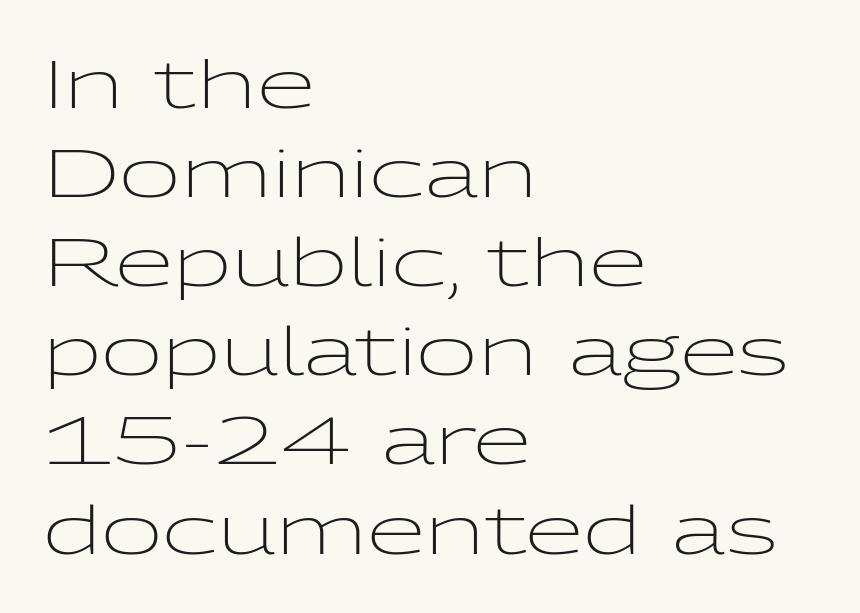
The image shows 67 px light, wide sans-serif type, upright; set left-aligned, normal line spacing (1.33x), normal letter spacing, not underlined; low stroke contrast and a medium x-height.
